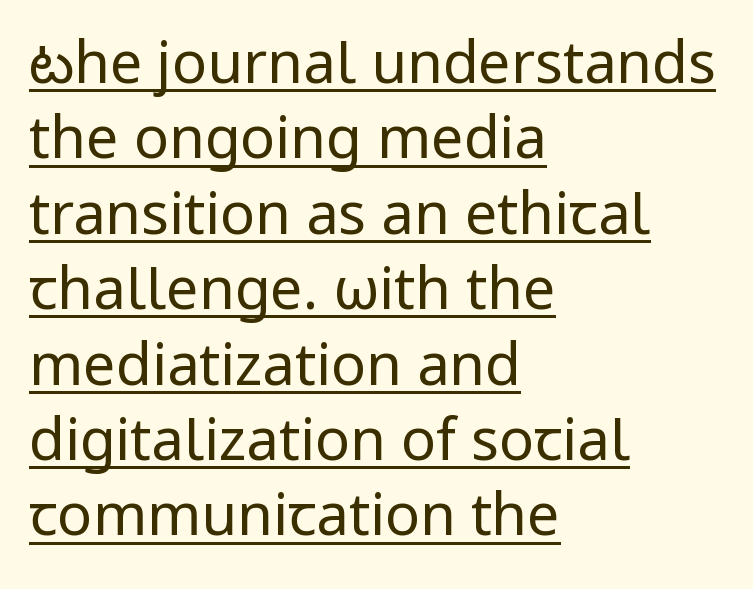
{"serif": "no", "italic": "no", "bold": "no", "weight": "regular", "width": "normal", "stroke_contrast": "low", "x_height": "medium", "monospaced": "no", "underline": "yes", "align": "left", "line_spacing": "normal", "line_spacing_ratio": 1.3, "letter_spacing": "normal", "letter_spacing_em": 0.0, "glyph_px": 58}
